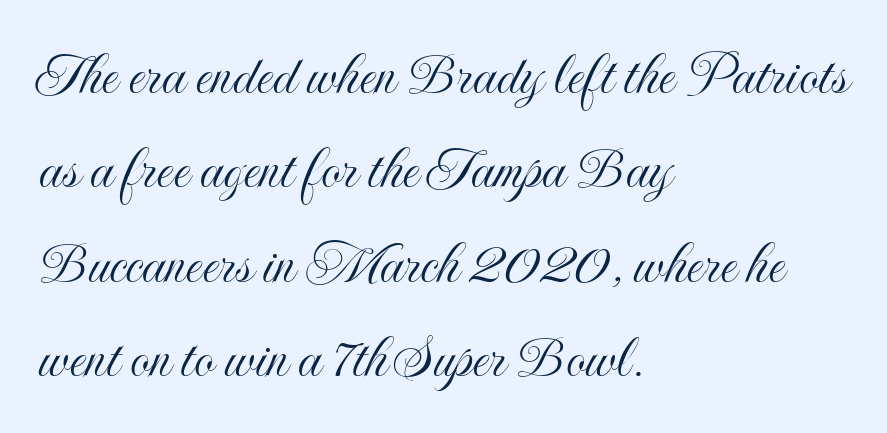
The image shows 63 px condensed type; set left-aligned, normal line spacing (1.5x), normal letter spacing, not underlined; a small x-height.
